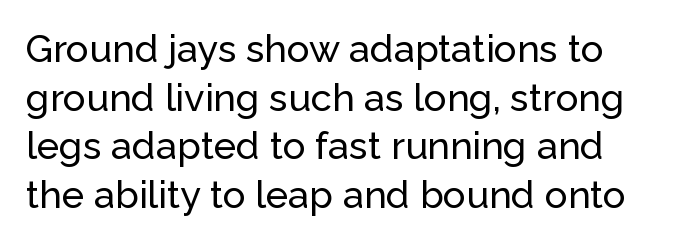
{"serif": "no", "italic": "no", "width": "normal", "stroke_contrast": "low", "x_height": "medium", "monospaced": "no", "underline": "no", "align": "left", "line_spacing": "normal", "line_spacing_ratio": 1.28, "letter_spacing": "normal", "letter_spacing_em": 0.0, "glyph_px": 38}
